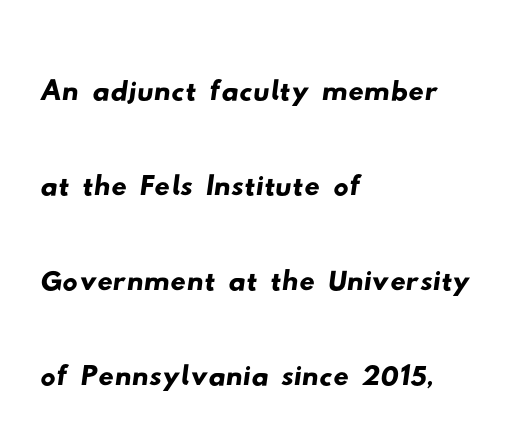
The image shows 76 px wide sans-serif type; set left-aligned, normal line spacing (1.25x), normal letter spacing, not underlined; low stroke contrast and a small x-height.
